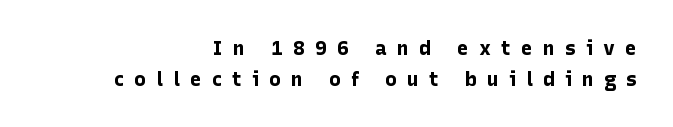
Every row of glyphs terminates at an identical x-position on the right. Normally led — the rows are evenly, conventionally spaced. Students, this is bold: see how much ink each stroke carries. Check the space under the baseline: it is left empty. This sample uses expanded letter spacing, leaving extra air between glyphs. Is there any slant? The stems are plumb.
